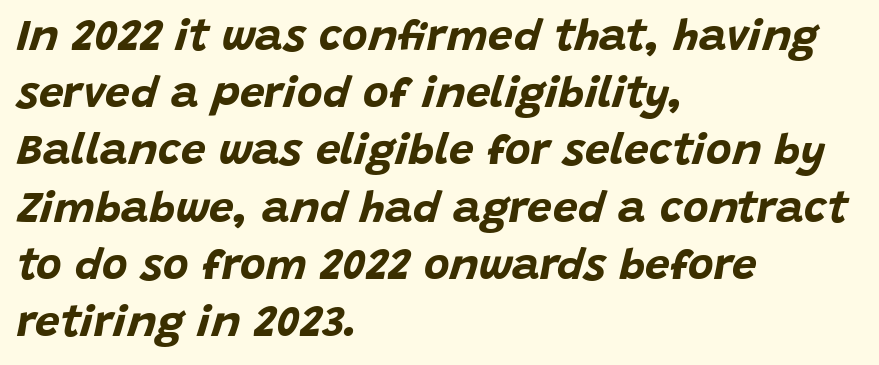
Q: Is the text bold? A: Yes.
Q: Is the text italic (slanted)? A: Yes, it leans right by about 15 degrees.
Q: Is the text underlined? A: No.
Q: How is the paragraph aligned? A: Left-aligned.
Q: Is the spacing between letters normal or unusually wide? A: Normal.
Q: Is the spacing between lines tight, normal or loose? A: Normal.
Q: Width (condensed, normal, or wide)? A: Normal.
Q: Stroke contrast? A: Low.
Q: x-height? A: Large.
Q: Monospaced? A: No.
